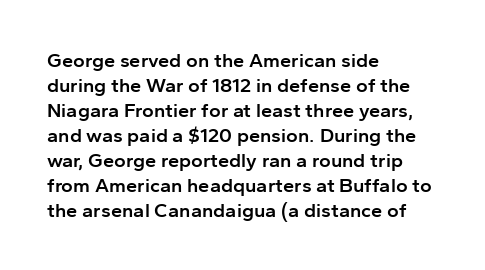
{"italic": "no", "bold": "semi", "underline": "no", "align": "left", "line_spacing": "normal", "line_spacing_ratio": 1.25, "letter_spacing": "normal", "letter_spacing_em": 0.0, "glyph_px": 20}
